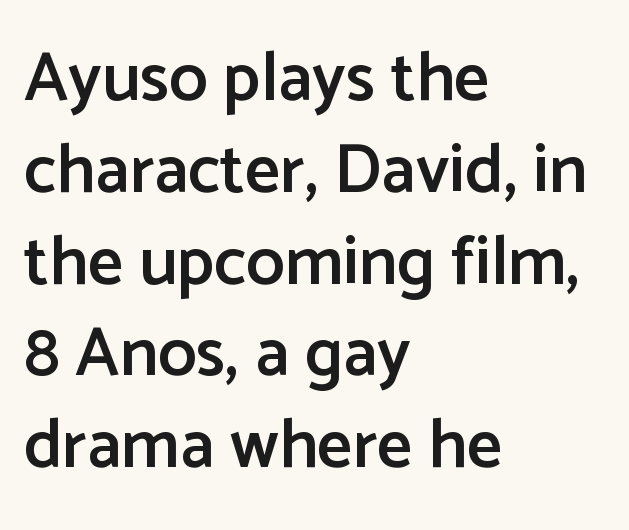
{"serif": "no", "italic": "no", "bold": "semi", "weight": "semibold", "width": "normal", "stroke_contrast": "low", "x_height": "medium", "monospaced": "no", "underline": "no", "align": "left", "line_spacing": "normal", "line_spacing_ratio": 1.33, "letter_spacing": "normal", "letter_spacing_em": 0.0, "glyph_px": 69}
